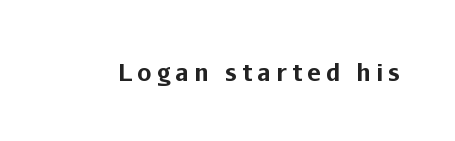
The image shows 23 px bold type, upright; set unusually wide letter spacing (+0.23 em), not underlined.
